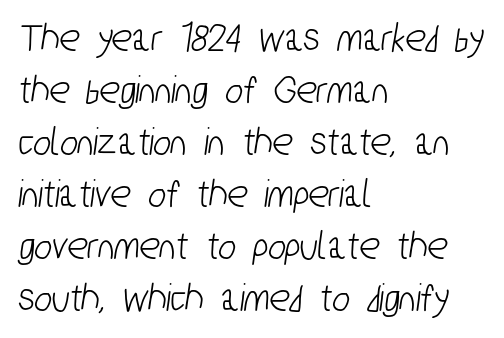
{"serif": "no", "width": "condensed", "stroke_contrast": "low", "x_height": "medium", "monospaced": "no", "underline": "no", "align": "left", "line_spacing_ratio": 1.24, "letter_spacing": "normal", "letter_spacing_em": 0.0, "glyph_px": 42}
